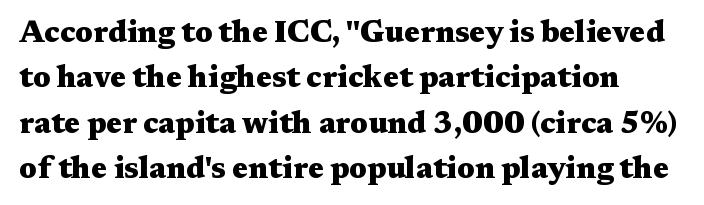
The image shows 30 px heavy, wide serif type, upright; set normal line spacing (1.51x), normal letter spacing, not underlined; medium stroke contrast and a medium x-height.
